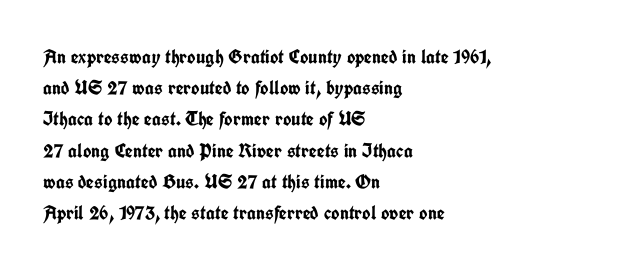
Q: Is the text bold? A: Yes.
Q: Is the text italic (slanted)? A: No, it is upright.
Q: Is the text underlined? A: No.
Q: How is the paragraph aligned? A: Left-aligned.
Q: Is the spacing between letters normal or unusually wide? A: Normal.
Q: Is the spacing between lines tight, normal or loose? A: Normal.
